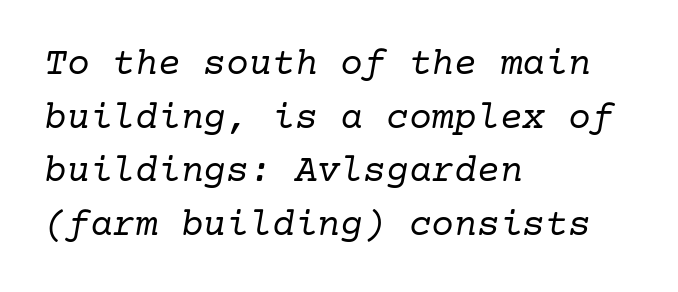
Q: Is the text bold? A: No.
Q: Is the text italic (slanted)? A: Yes, it leans right by about 10 degrees.
Q: Is the typeface a serif or a sans-serif typeface? A: Serif.
Q: Is the text underlined? A: No.
Q: How is the paragraph aligned? A: Left-aligned.
Q: Is the spacing between letters normal or unusually wide? A: Normal.
Q: Is the spacing between lines tight, normal or loose? A: Normal.
Q: Width (condensed, normal, or wide)? A: Normal.
Q: Stroke contrast? A: Low.
Q: x-height? A: Medium.
